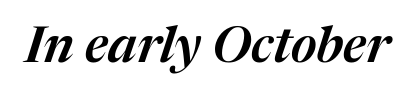
The image shows 50 px text type, italic (leaning right); set normal letter spacing, not underlined; medium stroke contrast and a medium x-height.
